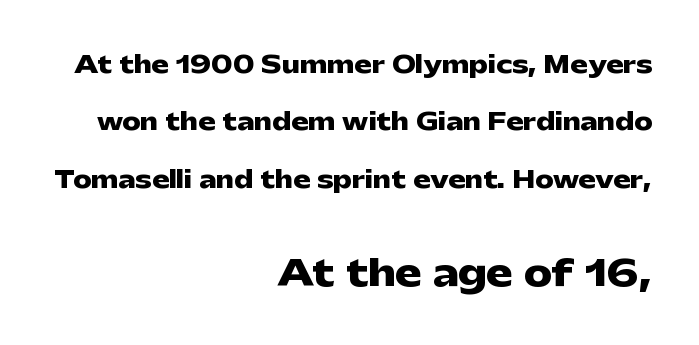
{"serif": "no", "italic": "no", "bold": "yes", "weight": "heavy", "width": "wide", "stroke_contrast": "low", "x_height": "medium", "monospaced": "no", "underline": "no", "align": "right", "line_spacing": "loose", "line_spacing_ratio": 2.49, "letter_spacing": "normal", "letter_spacing_em": 0.0, "larger_block": "second", "size_ratio": 1.52, "glyph_px": 35}
